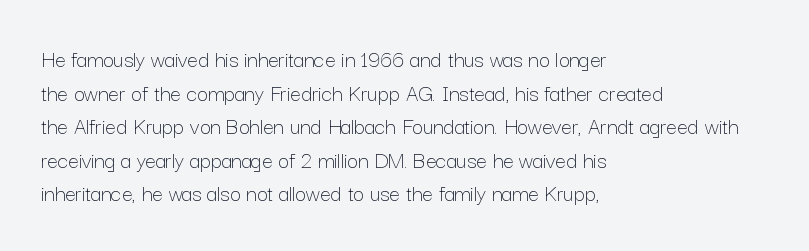
Does the copy run flush right? No — it runs flush left. Does extra space separate the letters? No, they use regular spacing. The letters look calm and open, with moderate or lighter stems. Beneath every word, the page is bare. Normally led — the rows are evenly, conventionally spaced.
